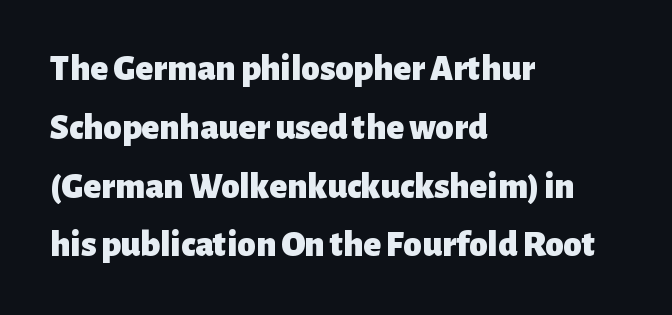
Q: Is the text bold? A: Yes.
Q: Is the text italic (slanted)? A: No, it is upright.
Q: Is the typeface a serif or a sans-serif typeface? A: Sans-serif.
Q: Is the text underlined? A: No.
Q: How is the paragraph aligned? A: Left-aligned.
Q: Is the spacing between letters normal or unusually wide? A: Normal.
Q: Is the spacing between lines tight, normal or loose? A: Normal.
Q: Width (condensed, normal, or wide)? A: Normal.
Q: Stroke contrast? A: Low.
Q: x-height? A: Medium.
Q: Monospaced? A: No.
